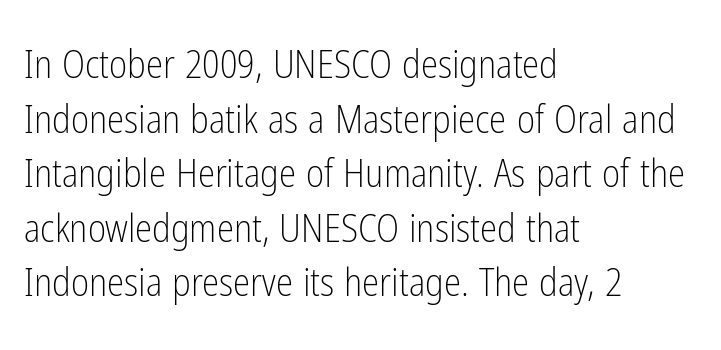
The rows are spaced the way most documents space them. A typesetter would call this zero additional tracking. Beneath every word, the page is bare. Layout note: lines flush left. No feet cap the strokes, marking this as sans-serif type.
